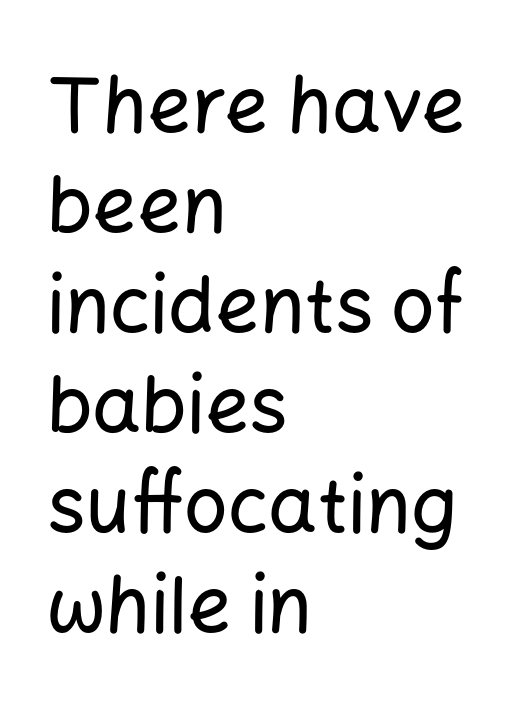
Q: Is the text italic (slanted)? A: No, it is upright.
Q: Is the typeface a serif or a sans-serif typeface? A: Sans-serif.
Q: Is the text underlined? A: No.
Q: How is the paragraph aligned? A: Left-aligned.
Q: Is the spacing between letters normal or unusually wide? A: Normal.
Q: Is the spacing between lines tight, normal or loose? A: Normal.
Q: Width (condensed, normal, or wide)? A: Normal.
Q: Stroke contrast? A: Low.
Q: x-height? A: Medium.
Q: Monospaced? A: No.
